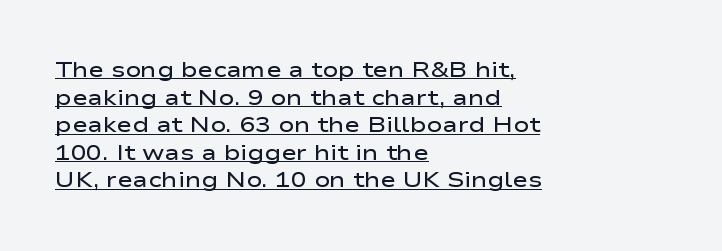
Q: Is the text bold? A: Semi-bold.
Q: Is the text italic (slanted)? A: No, it is upright.
Q: Is the text underlined? A: Yes.
Q: How is the paragraph aligned? A: Left-aligned.
Q: Is the spacing between letters normal or unusually wide? A: Normal.
Q: Is the spacing between lines tight, normal or loose? A: Normal.
